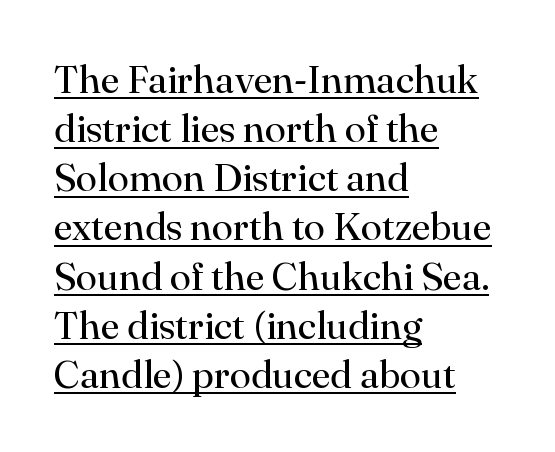
The image shows 39 px regular-weight serif type, upright; set left-aligned, normal line spacing (1.26x), normal letter spacing, underlined; high stroke contrast and a small x-height.
